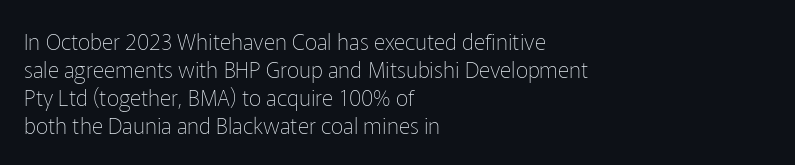
The image shows 22 px text type, upright; set left-aligned, normal line spacing (1.27x), normal letter spacing, not underlined.
